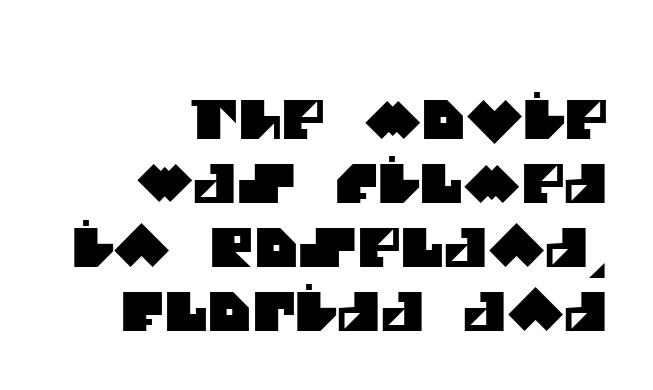
The image shows 53 px sans-serif type; set right-aligned, line spacing 1.21x, normal letter spacing, not underlined; medium stroke contrast and a large x-height.
